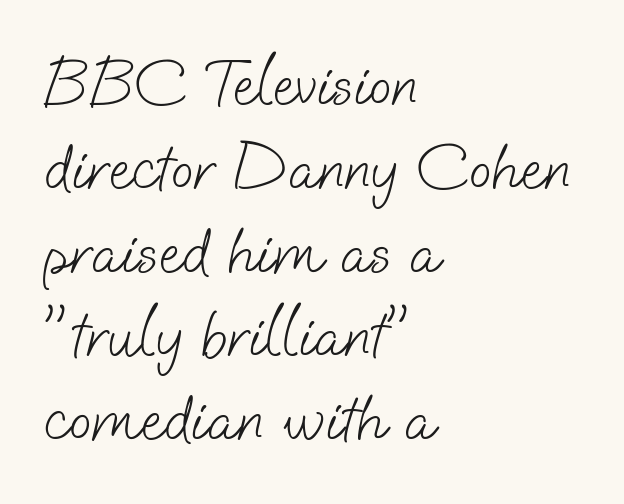
Reading down the column, the eye jumps a familiar distance to each next line. Each letter keeps its own natural width here, so spacing adapts to shape. Tracking here is standard; glyphs follow each other at the usual distance. Is the block centered? No — it sits flush against the left margin. The typesetting does not lean heavy: it is not bold. The specimen omits any rule beneath the text block's lines.
